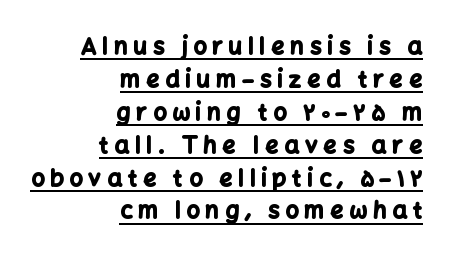
The image shows 23 px bold type, upright; set right-aligned, normal line spacing (1.43x), unusually wide letter spacing (+0.26 em), underlined.
